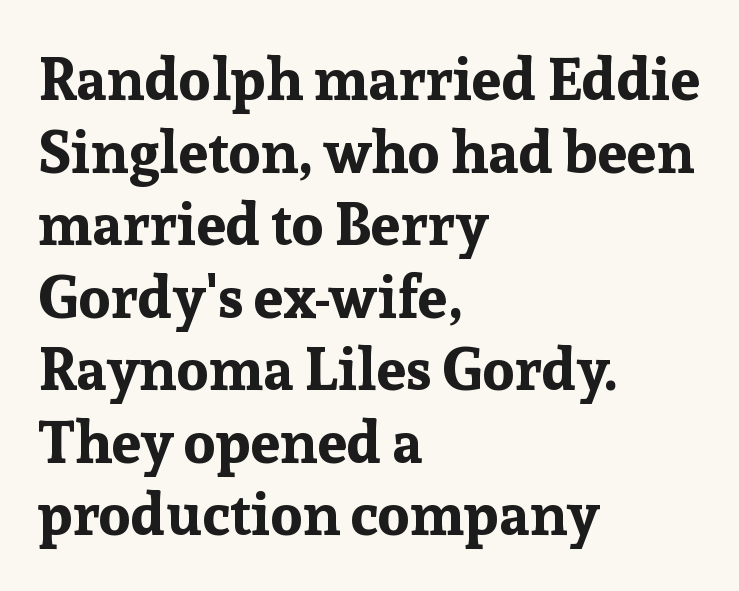
Glance below the letters and you will spot only blank space. The passage shown has conventional tracking throughout. I'd call this a serif setting — the letters wear small feet. The compositor pushed each line to the left boundary. The sample has been set heavy, in full bold. Think of a printed novel: that variable character pitch is what you see here.
